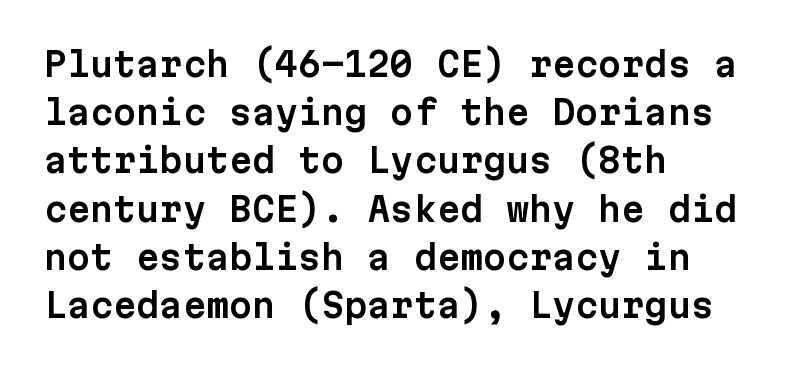
What stands out about the letter spacing? Nothing — it is the standard amount. Line starts are locked; line ends wander. A normal amount of white space separates one row of letters from the next. Posture: upright roman. Lines of text with bare space underneath. You could count columns in this text — the font is strictly monospaced.
